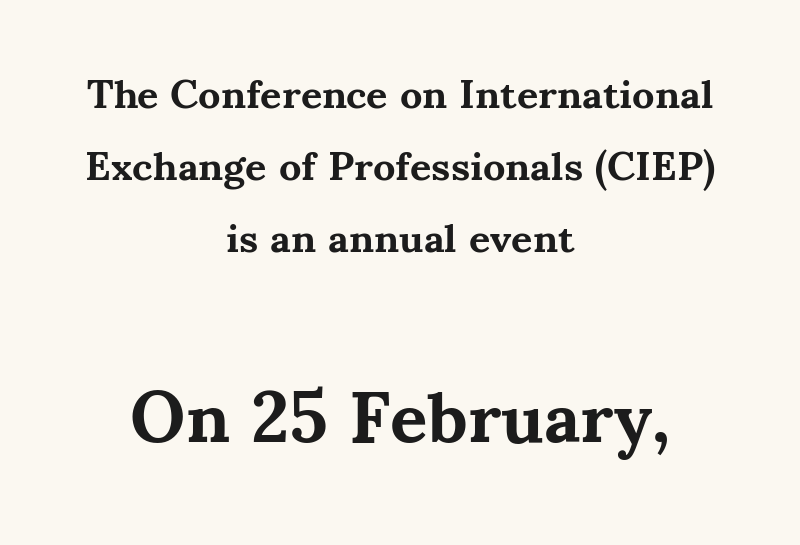
{"serif": "yes", "italic": "no", "bold": "yes", "weight": "bold", "width": "normal", "stroke_contrast": "medium", "x_height": "small", "monospaced": "no", "underline": "no", "align": "center", "line_spacing_ratio": 1.76, "letter_spacing": "normal", "letter_spacing_em": 0.0, "larger_block": "second", "size_ratio": 1.76, "glyph_px": 72}
